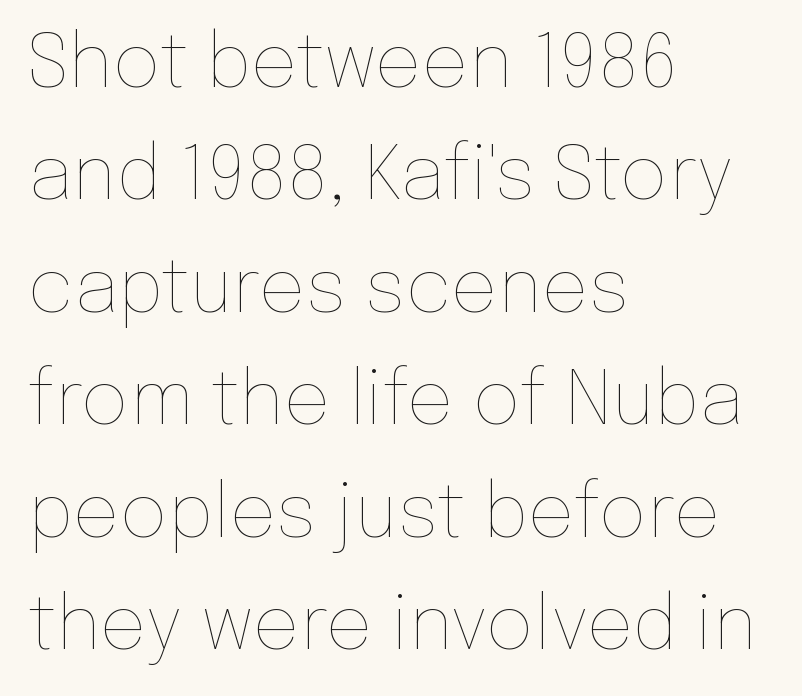
Varying glyph widths throughout — classic text-font behaviour. The type is set solid horizontally, with unmodified tracking. Reading down the column, the eye jumps a familiar distance to each next line. The area under the type is left untouched. Does the lettering tilt? It doesn't — this is upright.
